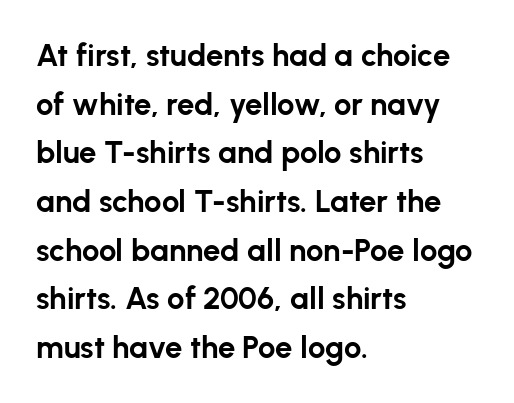
The image shows 31 px bold sans-serif type, upright; set left-aligned, normal line spacing (1.57x), normal letter spacing, not underlined; low stroke contrast and a medium x-height.
